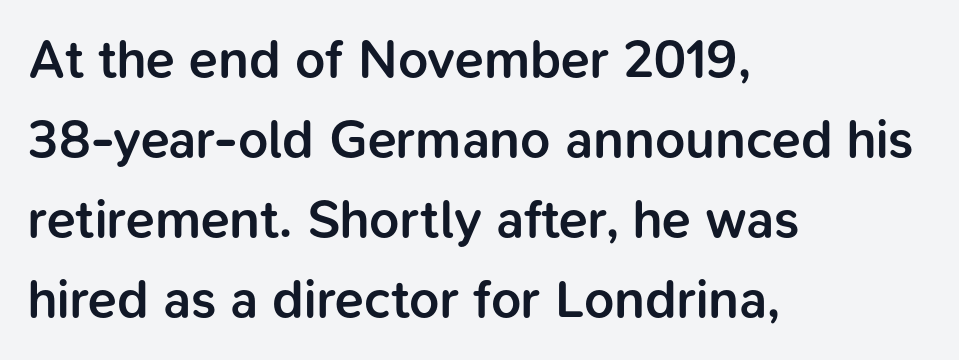
{"serif": "no", "italic": "no", "bold": "semi", "weight": "semibold", "width": "normal", "stroke_contrast": "low", "x_height": "medium", "monospaced": "no", "underline": "no", "align": "left", "line_spacing": "normal", "line_spacing_ratio": 1.51, "letter_spacing": "normal", "letter_spacing_em": 0.0, "glyph_px": 53}
